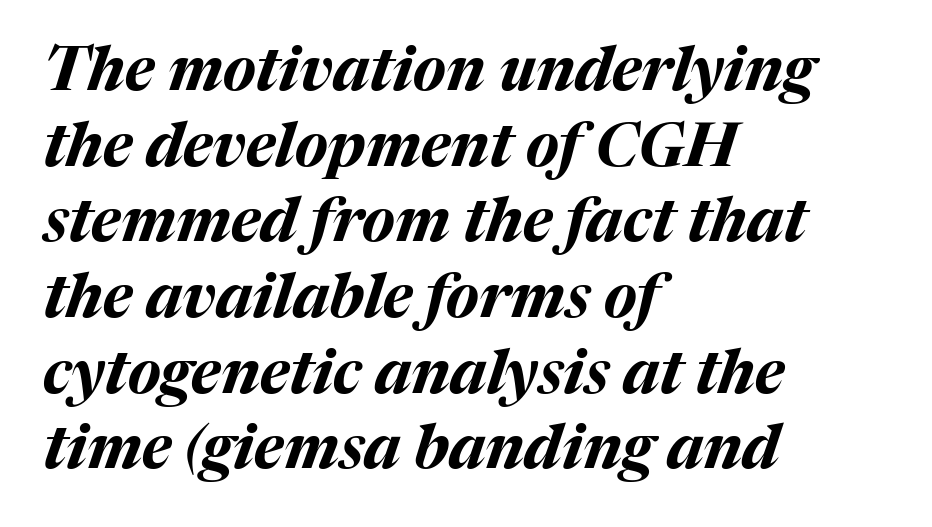
Would a proofreader flag this as italicized? Yes. Character widths vary here, with narrow letters taking less room than wide ones. Set as a true bold cut, around the 700 mark. The letterforms sit shoulder to shoulder at normal distance. Type without underlining.
